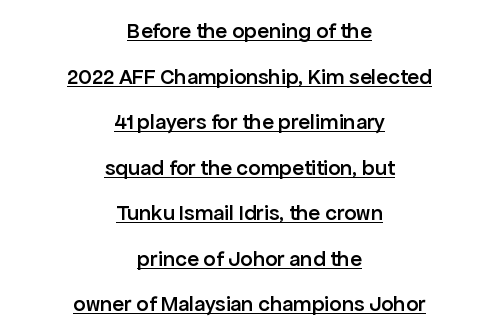
The image shows 22 px text type, upright; set centered, loose line spacing (2.07x), normal letter spacing, underlined.
